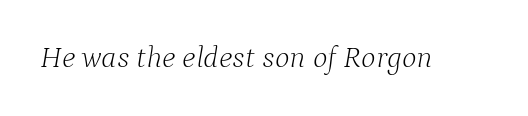
The image shows 31 px light serif type, italic (leaning right); set normal letter spacing, not underlined; low stroke contrast and a medium x-height.
